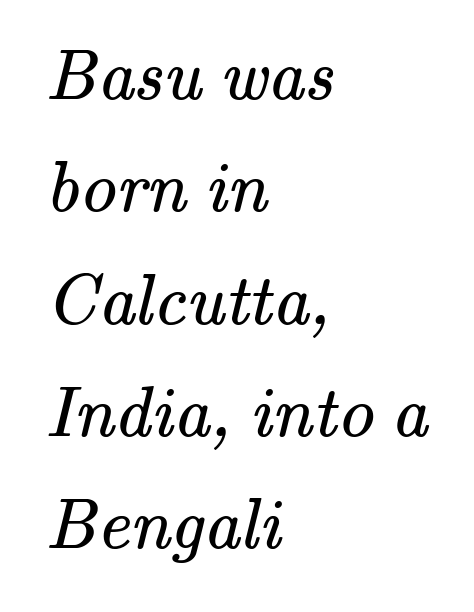
Think of a printed novel: that variable character pitch is what you see here. The face used here is rendered with its standard letterfit. Short and long lines alike share a common starting point at left. The string is rendered with underlining switched off. The space between consecutive lines is moderate. Observe the serifs anchoring each vertical stroke in this sample.
